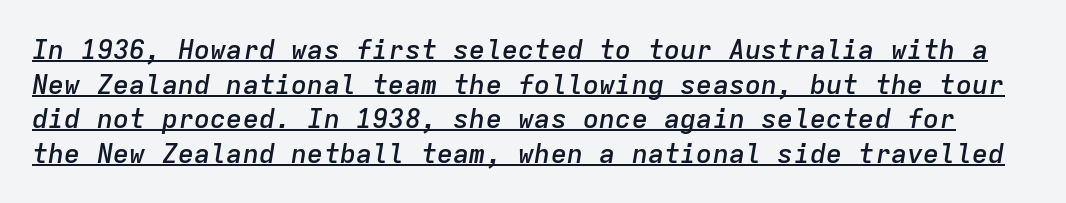
Q: Is the text bold? A: Semi-bold.
Q: Is the text italic (slanted)? A: Yes, it leans right by about 9 degrees.
Q: Is the text underlined? A: Yes.
Q: Is the spacing between letters normal or unusually wide? A: Normal.
Q: Is the spacing between lines tight, normal or loose? A: Normal.
